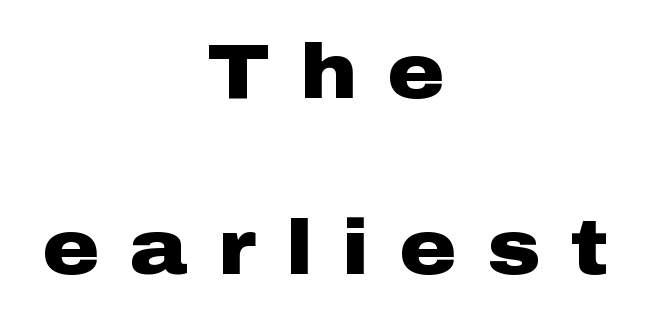
{"serif": "no", "italic": "no", "bold": "yes", "weight": "heavy", "width": "wide", "stroke_contrast": "low", "x_height": "medium", "monospaced": "no", "underline": "no", "align": "center", "line_spacing": "loose", "line_spacing_ratio": 2.26, "letter_spacing": "wide", "letter_spacing_em": 0.39, "glyph_px": 78}
